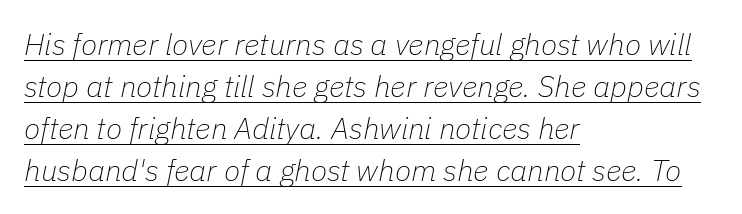
The image shows 30 px thin type, italic (leaning right); set left-aligned, normal line spacing (1.4x), normal letter spacing, underlined; low stroke contrast and a medium x-height.
